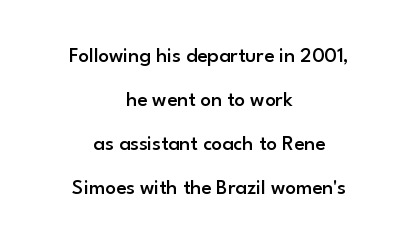
Q: Is the text bold? A: Semi-bold.
Q: Is the text italic (slanted)? A: No, it is upright.
Q: Is the text underlined? A: No.
Q: How is the paragraph aligned? A: Centered.
Q: Is the spacing between letters normal or unusually wide? A: Normal.
Q: Is the spacing between lines tight, normal or loose? A: Loose.
